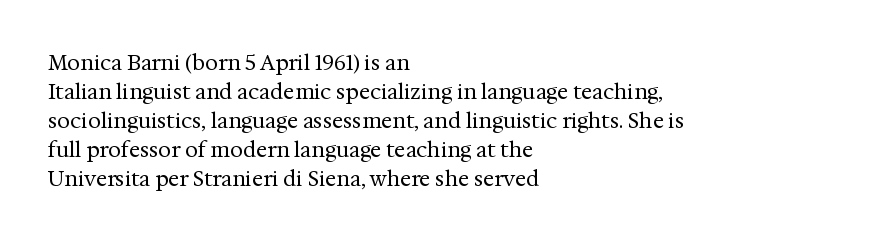
Q: Is the text bold? A: No.
Q: Is the text italic (slanted)? A: No, it is upright.
Q: Is the text underlined? A: No.
Q: How is the paragraph aligned? A: Left-aligned.
Q: Is the spacing between letters normal or unusually wide? A: Normal.
Q: Is the spacing between lines tight, normal or loose? A: Normal.
